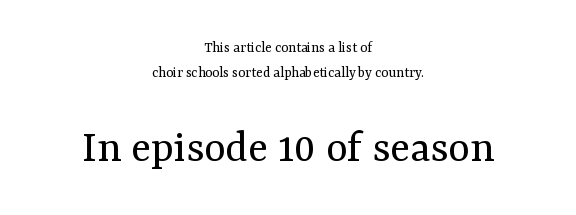
{"serif": "yes", "italic": "no", "bold": "no", "weight": "regular", "width": "normal", "stroke_contrast": "medium", "x_height": "medium", "monospaced": "no", "underline": "no", "align": "center", "line_spacing": "normal", "line_spacing_ratio": 1.64, "letter_spacing": "normal", "letter_spacing_em": 0.0, "larger_block": "second", "size_ratio": 3.07, "glyph_px": 46}
